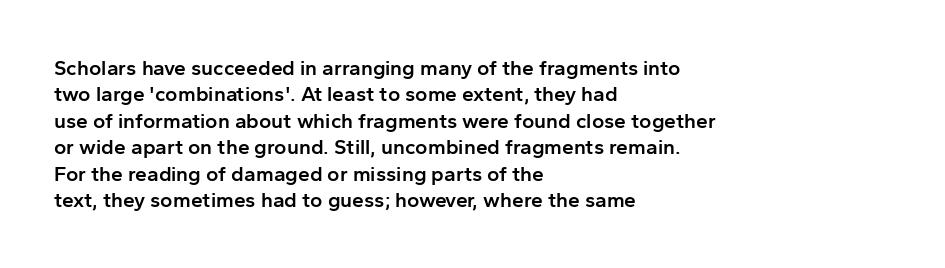
Its strokes are somewhat broadened, the hallmark of semibold type. Notice how descenders clear the ascenders below comfortably — that's standard leading. The letters stand straight up with perfectly vertical stems. Compared with a centered layout, this one pins lines to the left instead.
